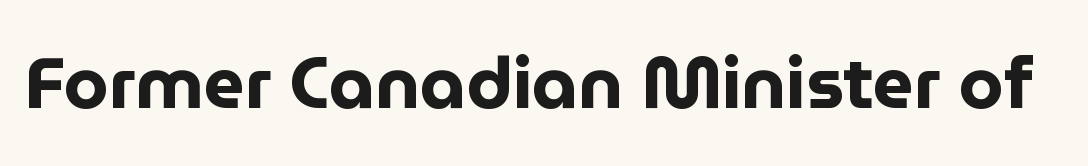
Words appear dense and cohesive because spacing is normal. The passage shown is emphatically bold. Are there feet on the stems? There aren't — it's a sans. You can tell it's not italic because the verticals are truly vertical. A clean baseline with only descenders dipping below it. This sample has the flowing, uneven cadence of proportional lettering.
